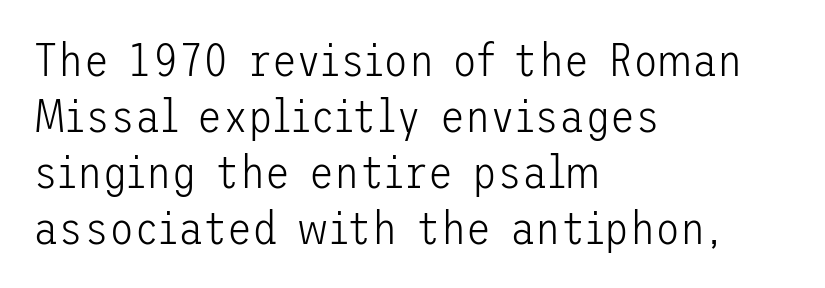
{"serif": "no", "italic": "no", "bold": "no", "weight": "light", "width": "normal", "stroke_contrast": "low", "x_height": "medium", "underline": "no", "align": "left", "line_spacing_ratio": 1.22, "letter_spacing": "normal", "letter_spacing_em": 0.0, "glyph_px": 46}
